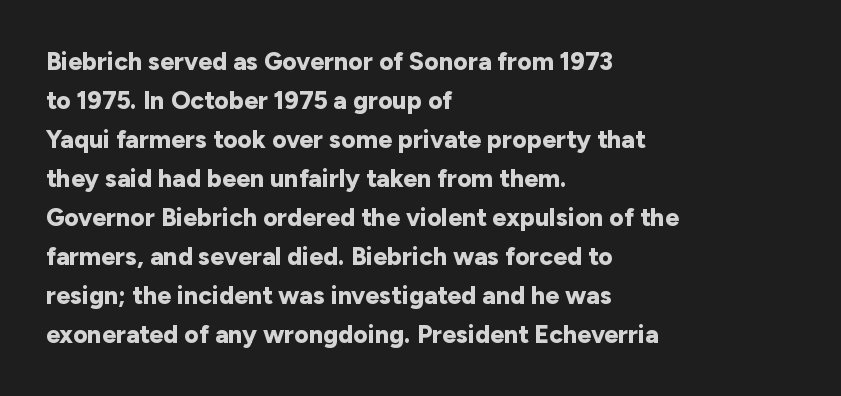
Vertical strokes here are truly vertical. In terms of letterspacing, this is plain default setting. This block has exactly the height ordinary leading produces. Pretty heavy lettering here — definitely bold.
